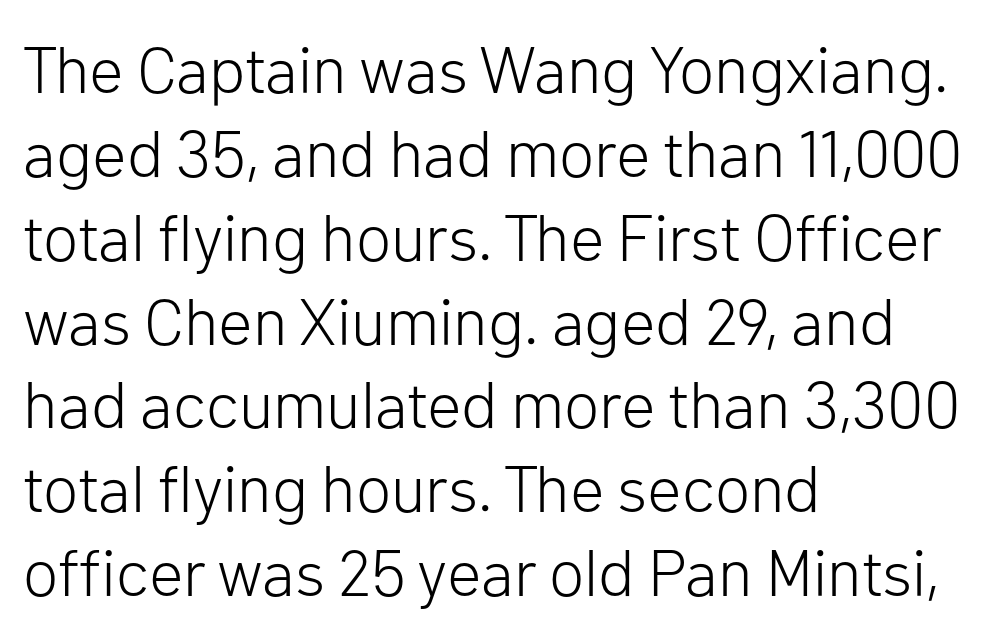
A typesetter would call this zero additional tracking. Every character sits straight up, as roman type does. Nothing heavy about these letters — not bold at all. The rendering uses a moderate line-height, typical for paragraphs. Character widths vary here, with narrow letters taking less room than wide ones.
